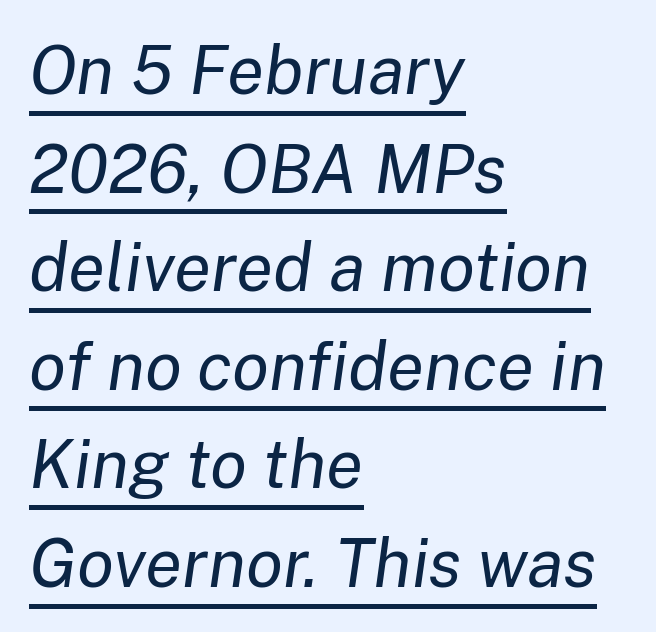
Q: Is the text bold? A: No.
Q: Is the text italic (slanted)? A: Yes, it leans right by about 8 degrees.
Q: Is the text underlined? A: Yes.
Q: How is the paragraph aligned? A: Left-aligned.
Q: Is the spacing between letters normal or unusually wide? A: Normal.
Q: Is the spacing between lines tight, normal or loose? A: Normal.
Q: Width (condensed, normal, or wide)? A: Normal.
Q: Stroke contrast? A: Low.
Q: x-height? A: Medium.
Q: Monospaced? A: No.
